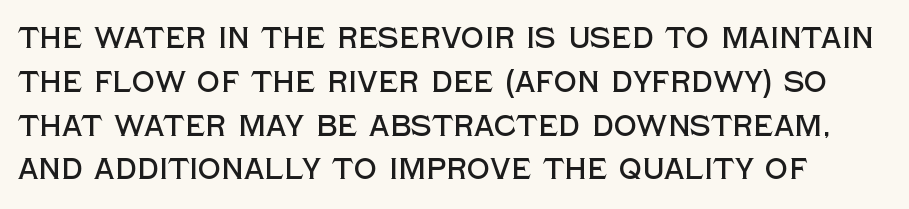
{"serif": "no", "italic": "no", "width": "normal", "x_height": "large", "monospaced": "no", "underline": "no", "line_spacing": "normal", "line_spacing_ratio": 1.51, "letter_spacing": "normal", "letter_spacing_em": 0.0, "glyph_px": 29}
